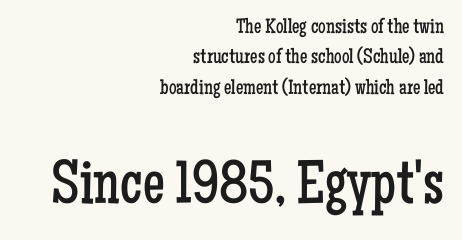
The type is set solid horizontally, with unmodified tracking. The rendering uses a moderate line-height, typical for paragraphs. The font is comparable to plain body text, perhaps lighter. Note the varied advance widths — an 'i' is clearly narrower than an 'm'.
